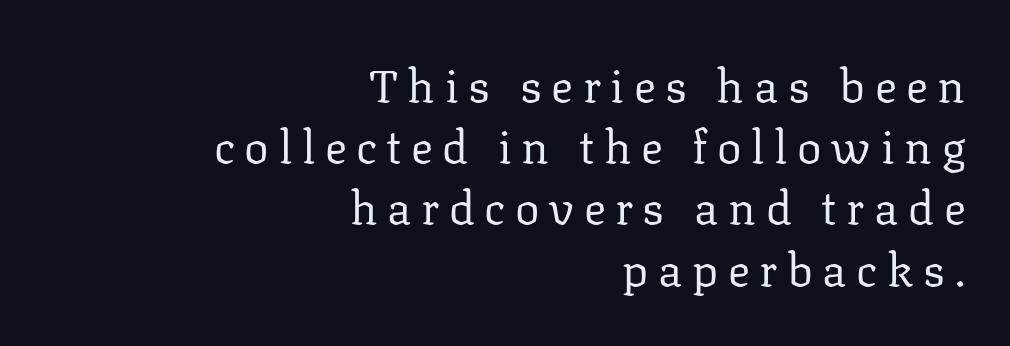
Q: Is the text bold? A: No.
Q: Is the text italic (slanted)? A: No, it is upright.
Q: Is the typeface a serif or a sans-serif typeface? A: Serif.
Q: Is the text underlined? A: No.
Q: How is the paragraph aligned? A: Right-aligned.
Q: Is the spacing between letters normal or unusually wide? A: Unusually wide.
Q: Is the spacing between lines tight, normal or loose? A: Normal.
Q: Width (condensed, normal, or wide)? A: Normal.
Q: Stroke contrast? A: Low.
Q: x-height? A: Medium.
Q: Monospaced? A: No.
